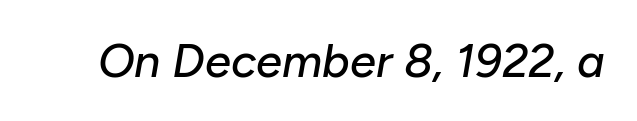
The passage shown has conventional tracking throughout. The font's italic variant was chosen for this text. The passage shown is typed in a proportional face where columns would drift. Anything drawn beneath the words? Only blank space.
